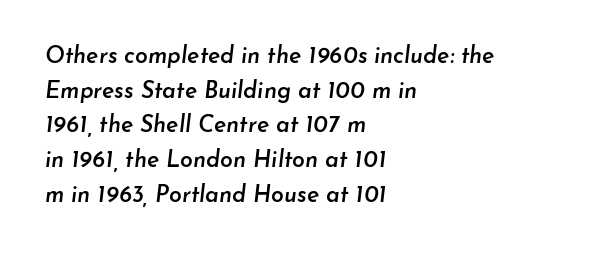
Q: Is the text bold? A: Semi-bold.
Q: Is the text italic (slanted)? A: Yes, it leans right by about 7 degrees.
Q: Is the text underlined? A: No.
Q: How is the paragraph aligned? A: Left-aligned.
Q: Is the spacing between letters normal or unusually wide? A: Normal.
Q: Is the spacing between lines tight, normal or loose? A: Normal.
